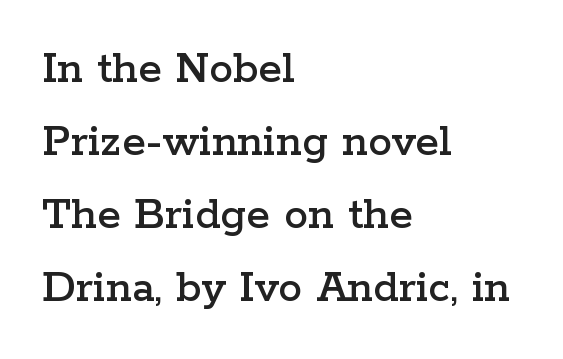
The image shows 48 px wide serif type, upright; set left-aligned, normal line spacing (1.52x), normal letter spacing, not underlined; low stroke contrast and a medium x-height.
